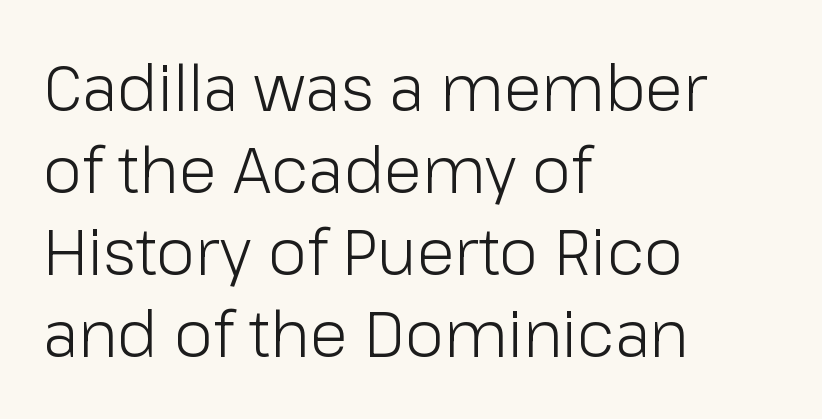
Q: Is the text bold? A: No.
Q: Is the text italic (slanted)? A: No, it is upright.
Q: Is the typeface a serif or a sans-serif typeface? A: Sans-serif.
Q: Is the text underlined? A: No.
Q: How is the paragraph aligned? A: Left-aligned.
Q: Is the spacing between letters normal or unusually wide? A: Normal.
Q: Is the spacing between lines tight, normal or loose? A: Normal.
Q: Width (condensed, normal, or wide)? A: Normal.
Q: Stroke contrast? A: Low.
Q: x-height? A: Medium.
Q: Monospaced? A: No.
